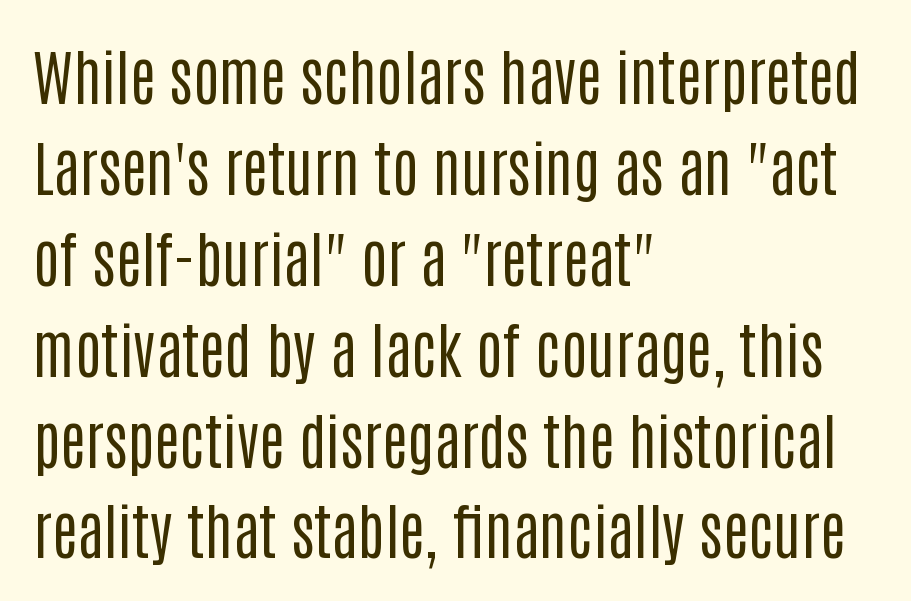
Q: Is the text bold? A: No.
Q: Is the text italic (slanted)? A: No, it is upright.
Q: Is the typeface a serif or a sans-serif typeface? A: Sans-serif.
Q: Is the text underlined? A: No.
Q: How is the paragraph aligned? A: Left-aligned.
Q: Is the spacing between letters normal or unusually wide? A: Normal.
Q: Is the spacing between lines tight, normal or loose? A: Normal.
Q: Width (condensed, normal, or wide)? A: Condensed.
Q: Stroke contrast? A: Low.
Q: x-height? A: Large.
Q: Monospaced? A: No.
